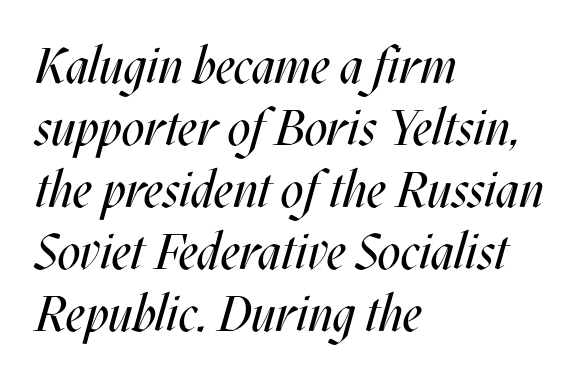
You can tell it's italic because the verticals aren't actually vertical. Which margin do the lines hug? The left one — the right edge is uneven. The typesetting does not lean heavy: it is not bold. Glance below the letters and you will spot only blank space.
